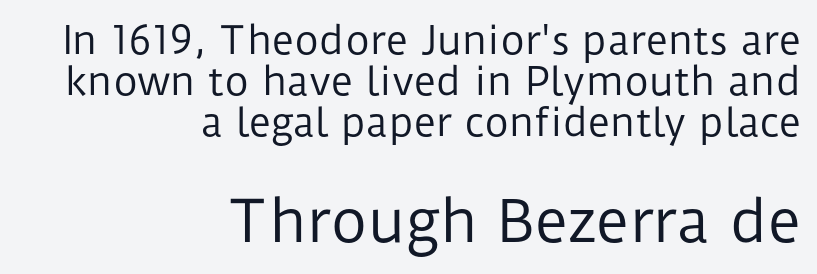
The image shows 57 px regular-weight sans-serif type, upright; set right-aligned, tight line spacing (1.08x), normal letter spacing, not underlined; the second (bottom) block is 1.5x larger; low stroke contrast and a medium x-height.
